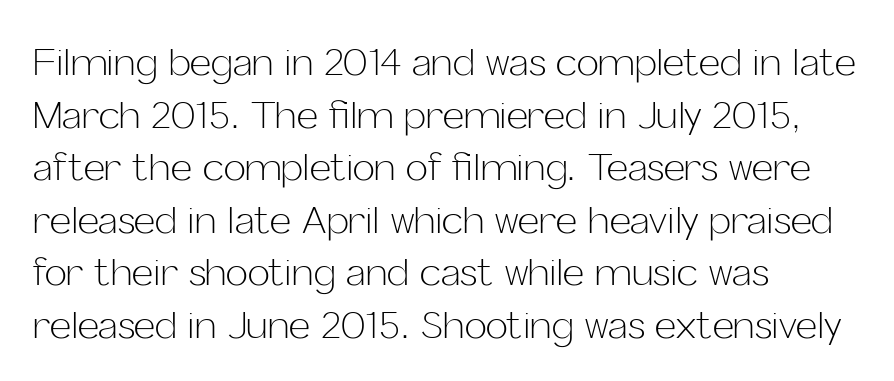
Compared with a typical body face, this is equally light or lighter still. These lines sit exactly where default settings would place them. The space beneath each line is pristine and unruled. If you drew a line through each stem, it would be perfectly vertical. All the whitespace from short lines collects on the right. The letters advance in unequal steps, a hallmark of proportional type.
